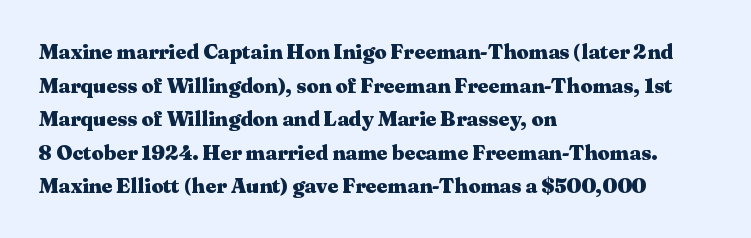
This sample uses plain, unmodified letter spacing. The lines are quadded left. If you measured baseline to baseline, you'd find a middling distance. A dark, heavy texture on the line: the type is bold. Unmarked baselines from the first word to the last.
